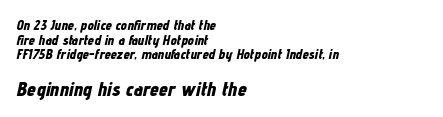
Q: Is the text bold? A: Yes.
Q: Is the text italic (slanted)? A: Yes, it leans right by about 12 degrees.
Q: Is the text underlined? A: No.
Q: How is the paragraph aligned? A: Left-aligned.
Q: Is the spacing between letters normal or unusually wide? A: Normal.
Q: Is the spacing between lines tight, normal or loose? A: Tight.
Q: Which block of text is set in a larger size, the first (top) or the second (bottom)? A: The second (bottom) one.
